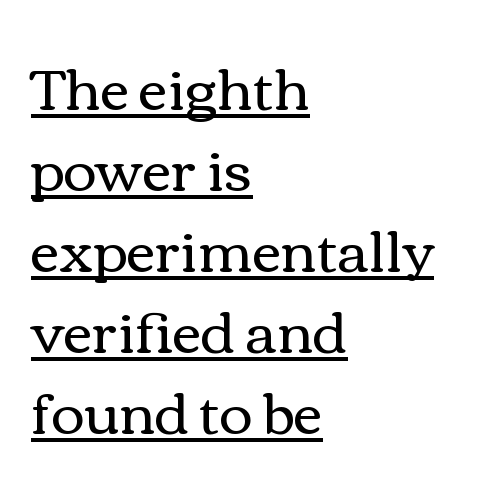
{"italic": "no", "bold": "no", "weight": "regular", "width": "wide", "stroke_contrast": "medium", "x_height": "medium", "monospaced": "no", "underline": "yes", "align": "left", "line_spacing": "normal", "line_spacing_ratio": 1.42, "letter_spacing": "normal", "letter_spacing_em": 0.0, "glyph_px": 57}
